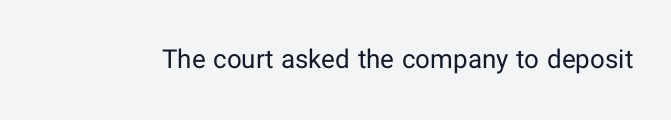
A roman cut, with each character standing at attention. Decoration check: the copy has no underline. The gaps between neighbouring characters are ordinary and unremarkable. Bold? No — there's no thickening of the strokes.
